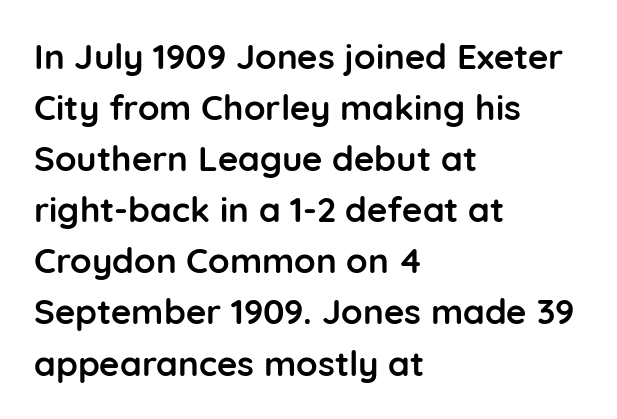
{"serif": "no", "italic": "no", "bold": "yes", "weight": "semibold", "width": "normal", "stroke_contrast": "low", "x_height": "medium", "monospaced": "no", "underline": "no", "align": "left", "line_spacing": "normal", "line_spacing_ratio": 1.46, "letter_spacing": "normal", "letter_spacing_em": 0.0, "glyph_px": 35}
